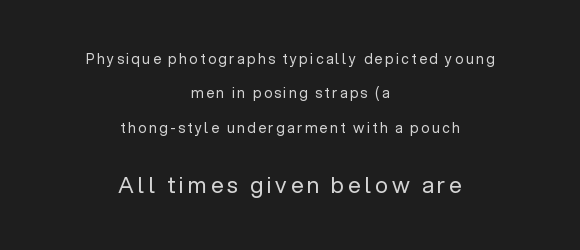
{"italic": "no", "bold": "no", "underline": "no", "align": "center", "line_spacing": "loose", "line_spacing_ratio": 2.45, "larger_block": "second", "size_ratio": 1.57, "glyph_px": 22}
